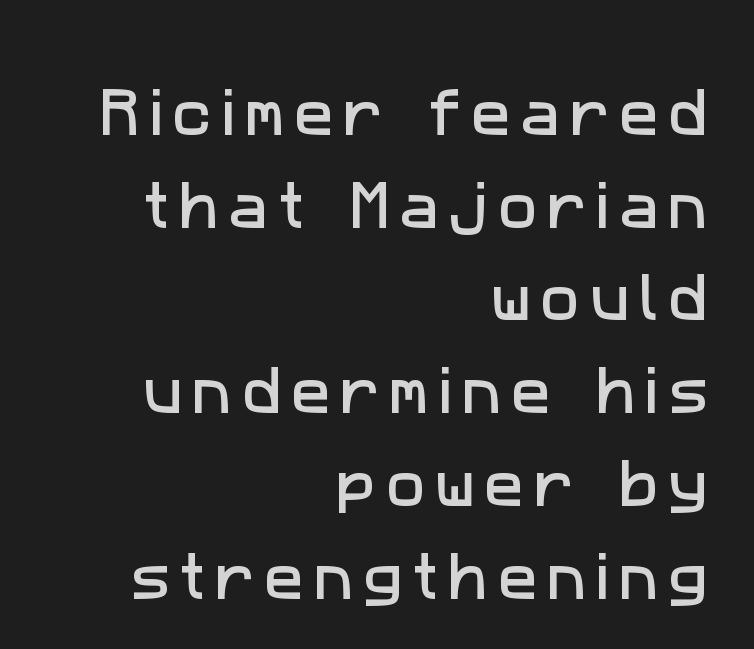
Q: Is the typeface a serif or a sans-serif typeface? A: Sans-serif.
Q: Is the text underlined? A: No.
Q: How is the paragraph aligned? A: Right-aligned.
Q: Width (condensed, normal, or wide)? A: Normal.
Q: Stroke contrast? A: Low.
Q: x-height? A: Medium.
Q: Monospaced? A: No.
